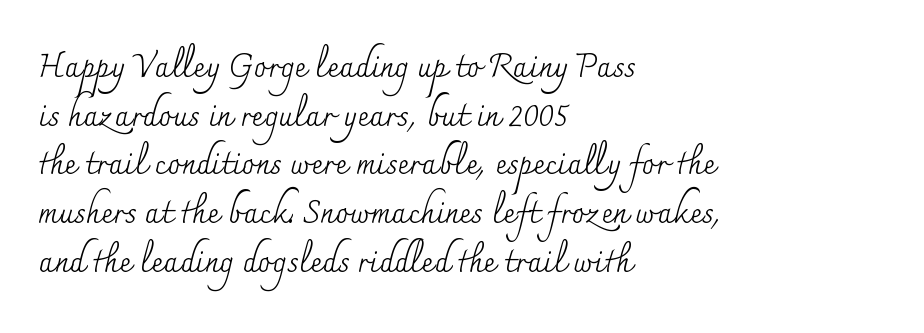
The designer went with a serif here, giving each stem small feet. Spacing verdict: proportional, widths tailored to each character. Tracking here is standard; glyphs follow each other at the usual distance. The string is rendered with underlining switched off.
